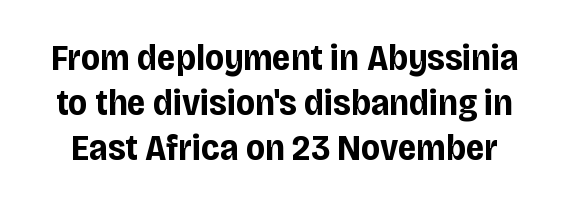
The image shows 37 px bold, condensed sans-serif type, upright; set line spacing 1.22x, normal letter spacing, not underlined; low stroke contrast and a large x-height.
